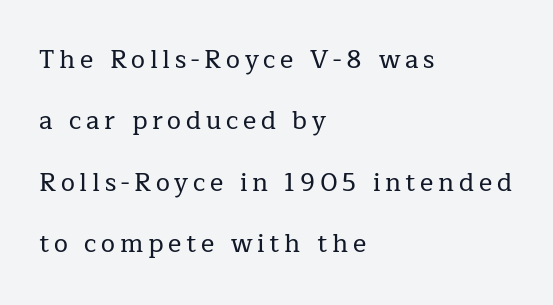
Q: Is the text italic (slanted)? A: No, it is upright.
Q: Is the text underlined? A: No.
Q: How is the paragraph aligned? A: Left-aligned.
Q: Is the spacing between lines tight, normal or loose? A: Loose.
